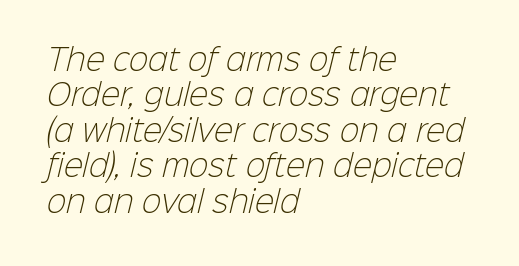
Visually the block forms a straight wall on the left and a jagged coastline on the right. A typesetter would call this proportional, since set widths differ per character. No feet cap the strokes, marking this as sans-serif type. Check under the words: just untouched page.
